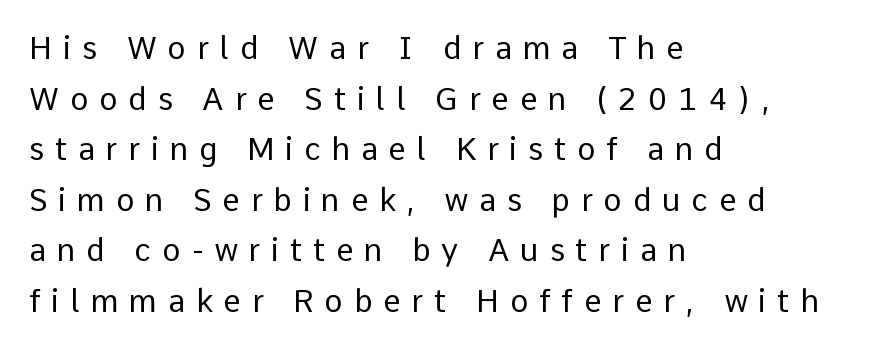
Q: Is the text bold? A: No.
Q: Is the text italic (slanted)? A: No, it is upright.
Q: Is the typeface a serif or a sans-serif typeface? A: Sans-serif.
Q: Is the text underlined? A: No.
Q: How is the paragraph aligned? A: Left-aligned.
Q: Is the spacing between letters normal or unusually wide? A: Unusually wide.
Q: Is the spacing between lines tight, normal or loose? A: Normal.
Q: Width (condensed, normal, or wide)? A: Normal.
Q: Stroke contrast? A: Low.
Q: x-height? A: Medium.
Q: Monospaced? A: No.
